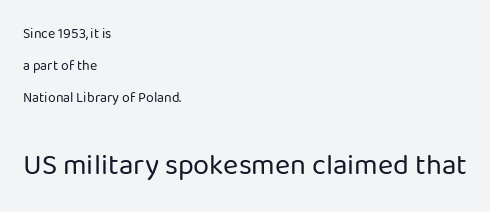
{"serif": "no", "italic": "no", "bold": "no", "weight": "regular", "width": "normal", "stroke_contrast": "low", "x_height": "medium", "monospaced": "no", "underline": "no", "align": "left", "line_spacing": "loose", "line_spacing_ratio": 2.3, "letter_spacing": "normal", "letter_spacing_em": 0.0, "larger_block": "second", "size_ratio": 2.07, "glyph_px": 29}
